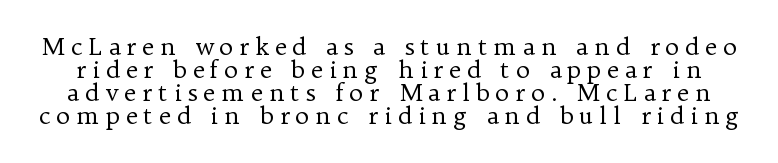
Q: Is the text bold? A: No.
Q: Is the text italic (slanted)? A: No, it is upright.
Q: Is the text underlined? A: No.
Q: Is the spacing between letters normal or unusually wide? A: Unusually wide.
Q: Is the spacing between lines tight, normal or loose? A: Tight.
